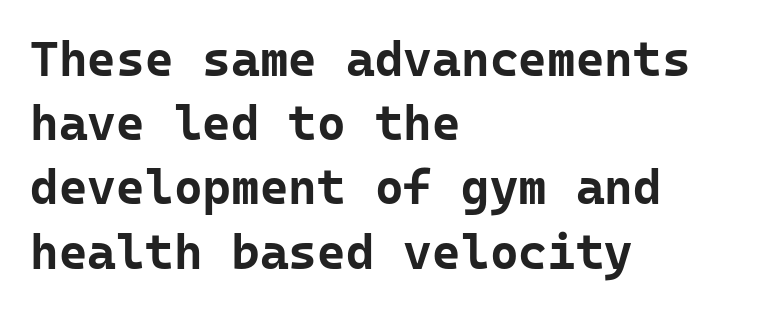
The image shows 49 px bold sans-serif type, upright, monospaced; set left-aligned, normal line spacing (1.31x), normal letter spacing, not underlined; low stroke contrast and a medium x-height.
